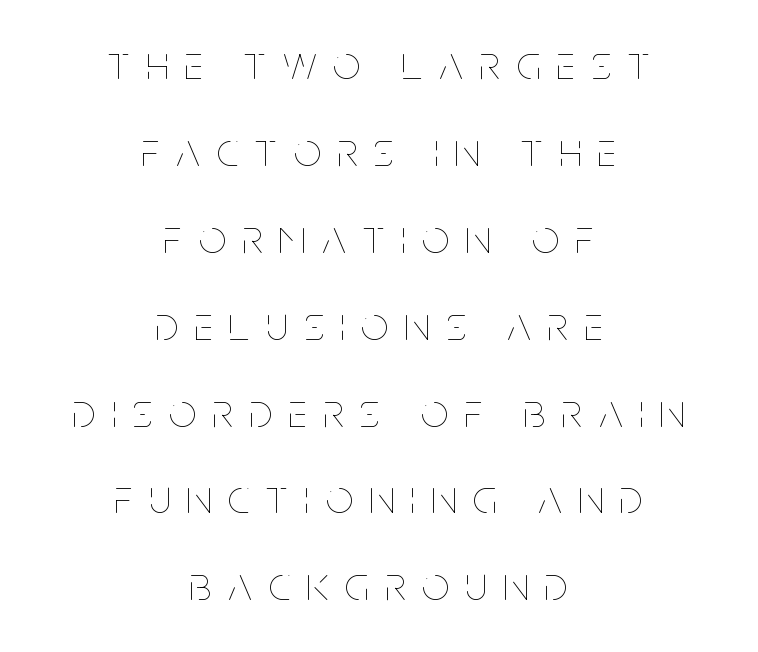
Upright lettering throughout. Is this a fixed-width face? No — the glyphs have proportional, varying widths. Compared with a flush-left layout, this one balances lines on the center instead. Someone cranked the tracking dial way up on this one. Weight class: somewhere from thin through regular. The glyphs are unaccompanied by any horizontal stroke below them.
